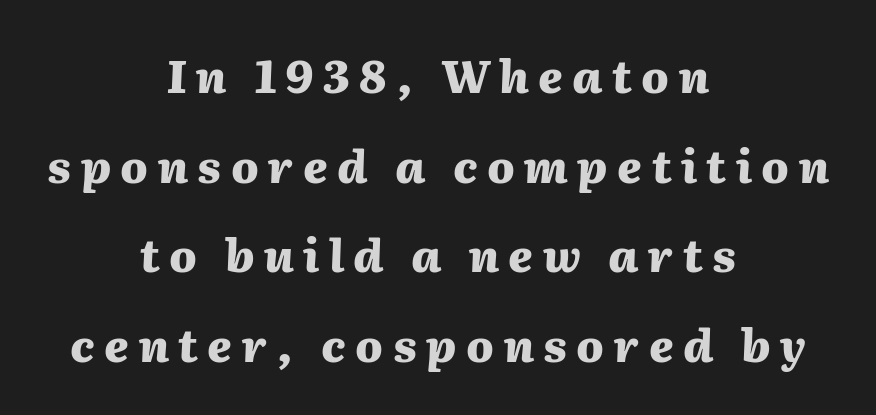
As a designer I'd log this as weight 700, bold. This sample uses an oblique cut, with every glyph tilted off the vertical. In terms of leading, this rendering errs on the spacious side. The compositor balanced each line on the midline.
